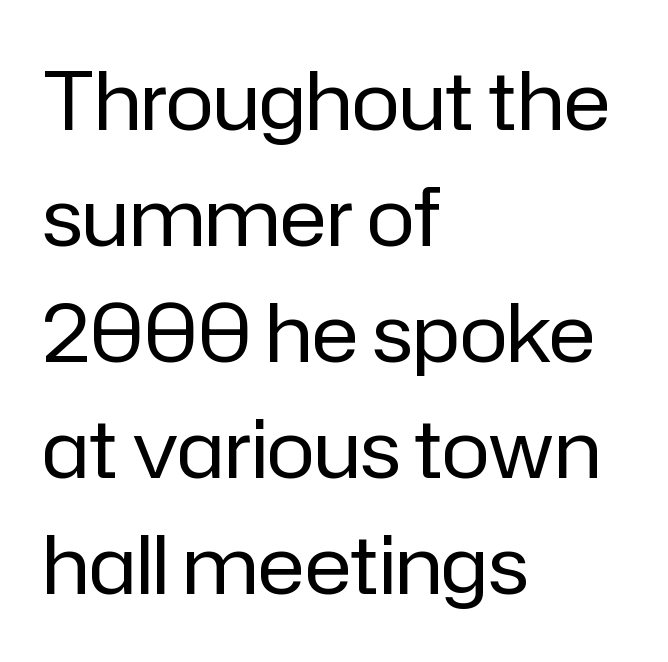
{"serif": "no", "italic": "no", "bold": "no", "weight": "regular", "width": "normal", "stroke_contrast": "low", "x_height": "medium", "monospaced": "no", "underline": "no", "align": "left", "line_spacing": "normal", "line_spacing_ratio": 1.45, "letter_spacing": "normal", "letter_spacing_em": 0.0, "glyph_px": 80}
